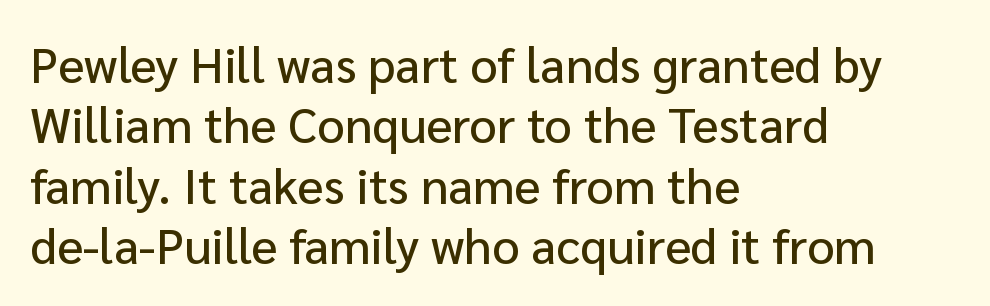
The image shows 49 px sans-serif type, upright; set left-aligned, line spacing 1.23x, normal letter spacing, not underlined; low stroke contrast and a medium x-height.
